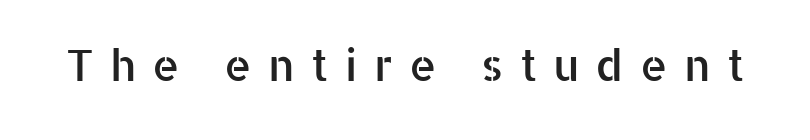
{"serif": "no", "italic": "no", "width": "normal", "stroke_contrast": "low", "x_height": "medium", "monospaced": "no", "underline": "no", "letter_spacing": "wide", "letter_spacing_em": 0.38, "glyph_px": 43}
